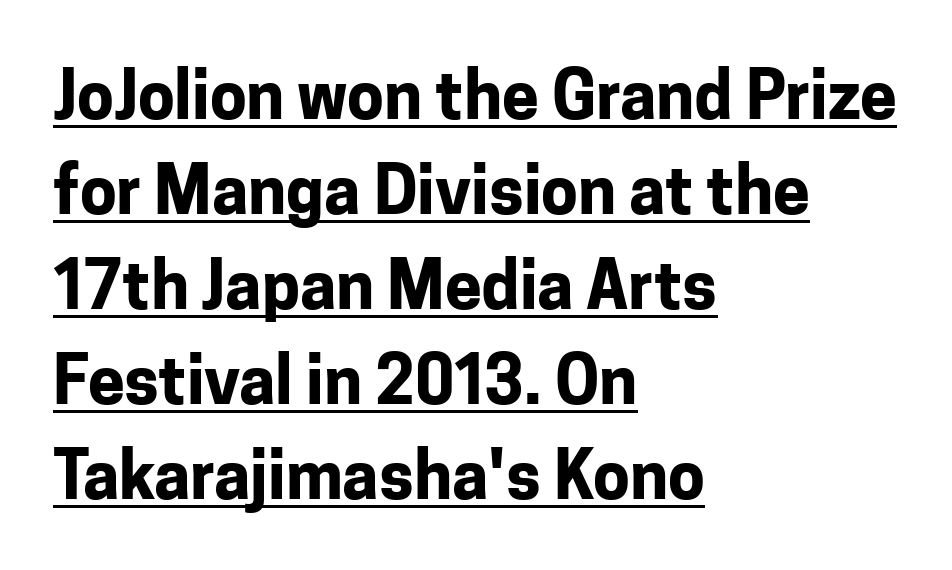
Q: Is the text bold? A: Yes.
Q: Is the text italic (slanted)? A: No, it is upright.
Q: Is the typeface a serif or a sans-serif typeface? A: Sans-serif.
Q: Is the text underlined? A: Yes.
Q: How is the paragraph aligned? A: Left-aligned.
Q: Is the spacing between letters normal or unusually wide? A: Normal.
Q: Is the spacing between lines tight, normal or loose? A: Normal.
Q: Width (condensed, normal, or wide)? A: Normal.
Q: Stroke contrast? A: Low.
Q: x-height? A: Medium.
Q: Monospaced? A: No.
